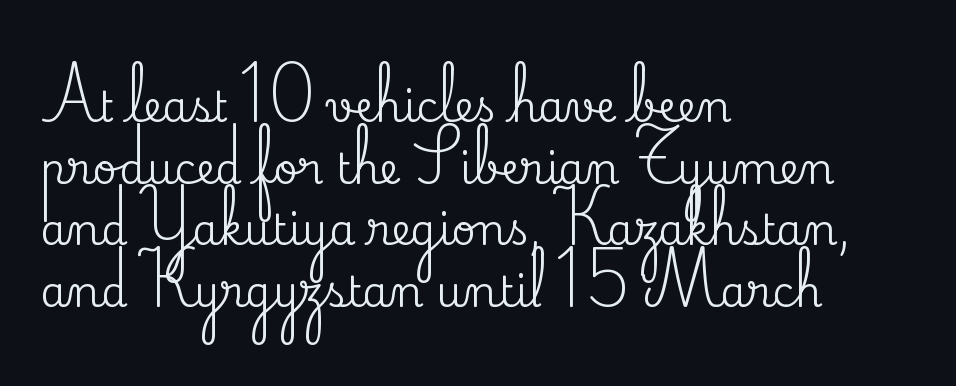
The image shows 42 px serif type, upright; set left-aligned, normal line spacing (1.47x), normal letter spacing, not underlined; medium stroke contrast and a small x-height.
